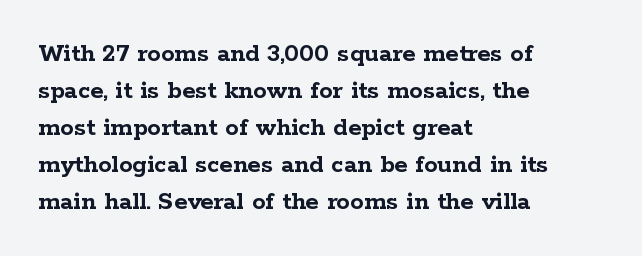
Q: Is the text bold? A: Yes.
Q: Is the text italic (slanted)? A: No, it is upright.
Q: Is the text underlined? A: No.
Q: How is the paragraph aligned? A: Left-aligned.
Q: Is the spacing between letters normal or unusually wide? A: Normal.
Q: Is the spacing between lines tight, normal or loose? A: Normal.
